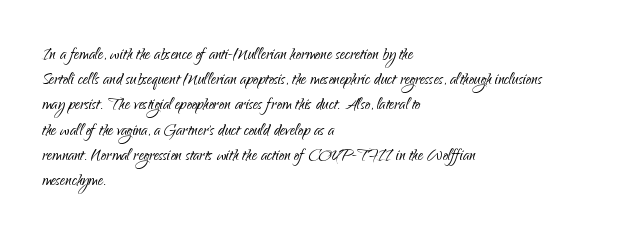
{"bold": "no", "underline": "no", "align": "left", "line_spacing_ratio": 1.2, "letter_spacing": "normal", "letter_spacing_em": 0.0, "glyph_px": 21}
